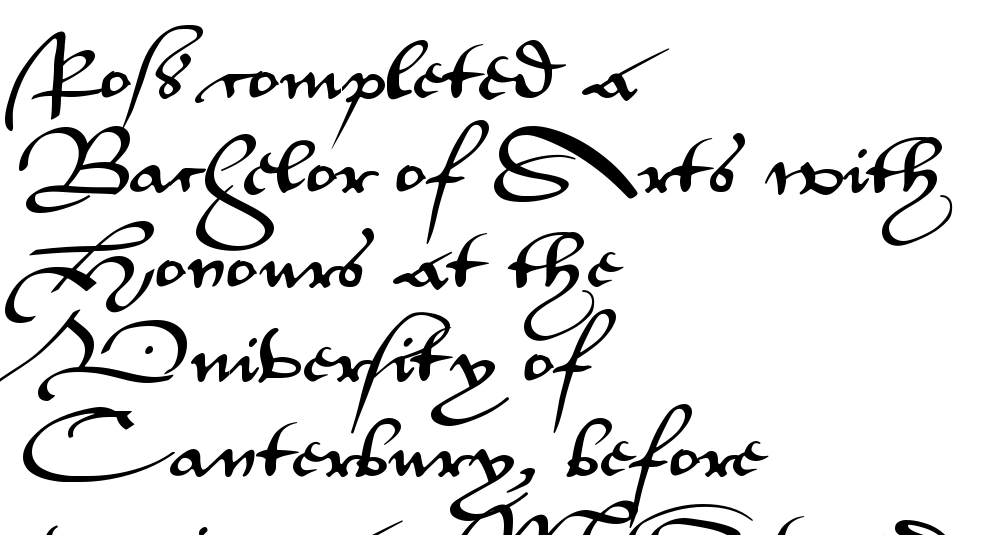
{"serif": "no", "width": "wide", "stroke_contrast": "medium", "x_height": "small", "monospaced": "no", "underline": "no", "align": "left", "line_spacing": "normal", "line_spacing_ratio": 1.43, "letter_spacing": "normal", "letter_spacing_em": 0.0, "glyph_px": 66}
